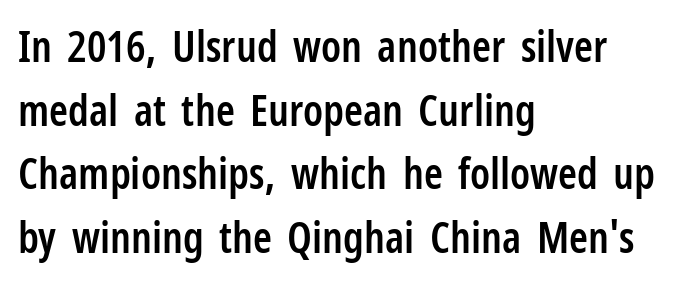
The image shows 43 px semibold, condensed sans-serif type, upright; set left-aligned, normal line spacing (1.48x), normal letter spacing, not underlined; low stroke contrast and a medium x-height.
